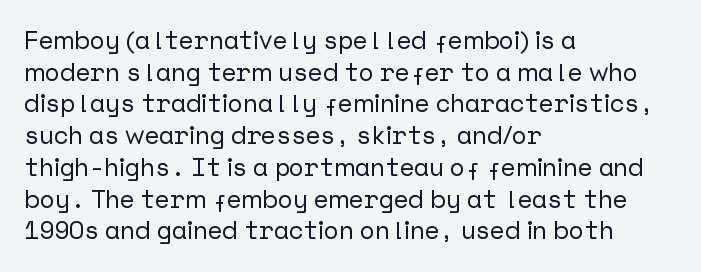
{"italic": "no", "underline": "no", "align": "left", "line_spacing": "normal", "line_spacing_ratio": 1.27, "letter_spacing": "normal", "letter_spacing_em": 0.0, "glyph_px": 25}
